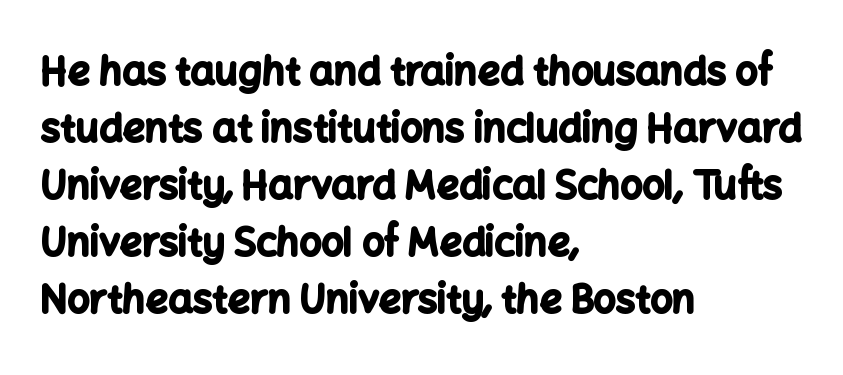
Q: Is the text bold? A: Yes.
Q: Is the text italic (slanted)? A: No, it is upright.
Q: Is the typeface a serif or a sans-serif typeface? A: Sans-serif.
Q: Is the text underlined? A: No.
Q: How is the paragraph aligned? A: Left-aligned.
Q: Is the spacing between letters normal or unusually wide? A: Normal.
Q: Is the spacing between lines tight, normal or loose? A: Normal.
Q: Width (condensed, normal, or wide)? A: Normal.
Q: Stroke contrast? A: Low.
Q: x-height? A: Medium.
Q: Monospaced? A: No.
